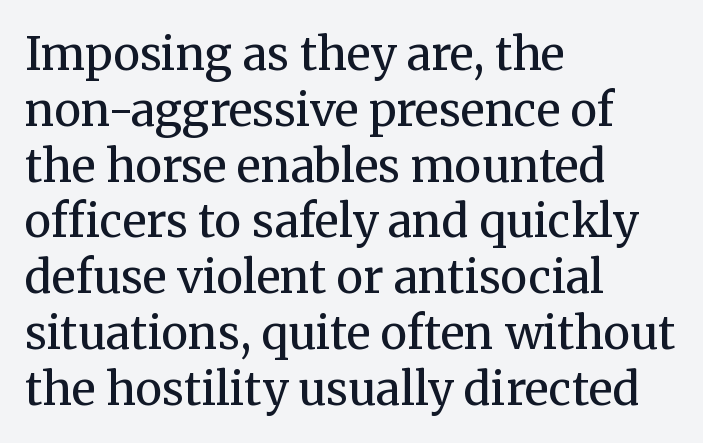
{"serif": "yes", "italic": "no", "bold": "no", "weight": "regular", "width": "normal", "stroke_contrast": "medium", "x_height": "medium", "monospaced": "no", "underline": "no", "align": "left", "line_spacing_ratio": 1.24, "letter_spacing": "normal", "letter_spacing_em": 0.0, "glyph_px": 45}
